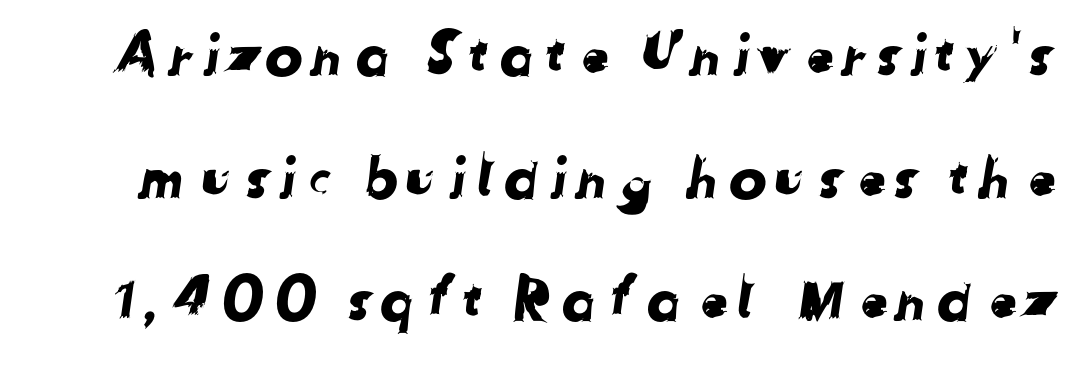
Widely set lines give the paragraph a tall, airy silhouette. Check where the strokes stop: nothing finishes them off — pure sans. The letters advance in unequal steps, a hallmark of proportional type. Letters rest on an invisible, unmarked baseline.
